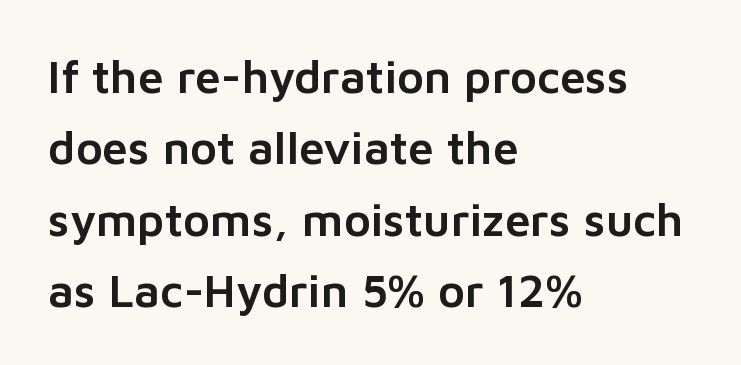
Q: Is the text italic (slanted)? A: No, it is upright.
Q: Is the typeface a serif or a sans-serif typeface? A: Sans-serif.
Q: Is the text underlined? A: No.
Q: How is the paragraph aligned? A: Left-aligned.
Q: Is the spacing between letters normal or unusually wide? A: Normal.
Q: Is the spacing between lines tight, normal or loose? A: Normal.
Q: Width (condensed, normal, or wide)? A: Normal.
Q: Stroke contrast? A: Low.
Q: x-height? A: Medium.
Q: Monospaced? A: No.
